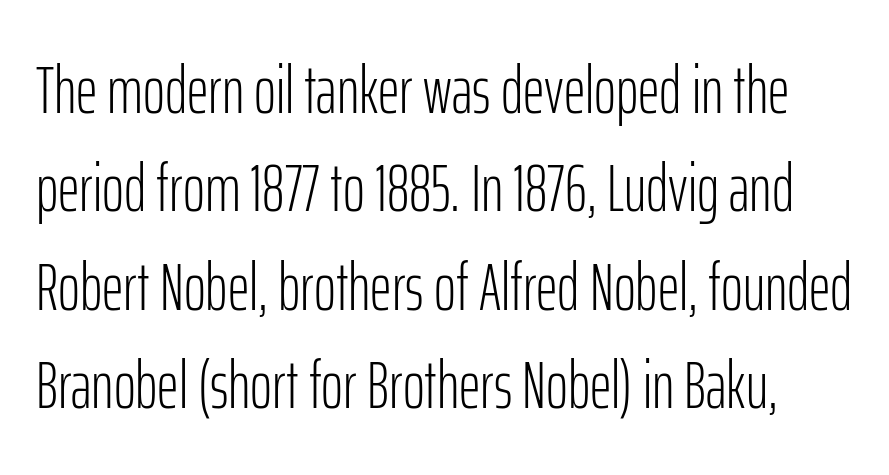
Q: Is the text bold? A: No.
Q: Is the text italic (slanted)? A: No, it is upright.
Q: Is the typeface a serif or a sans-serif typeface? A: Sans-serif.
Q: Is the text underlined? A: No.
Q: Is the spacing between letters normal or unusually wide? A: Normal.
Q: Is the spacing between lines tight, normal or loose? A: Normal.
Q: Width (condensed, normal, or wide)? A: Condensed.
Q: Stroke contrast? A: Low.
Q: x-height? A: Medium.
Q: Monospaced? A: No.
